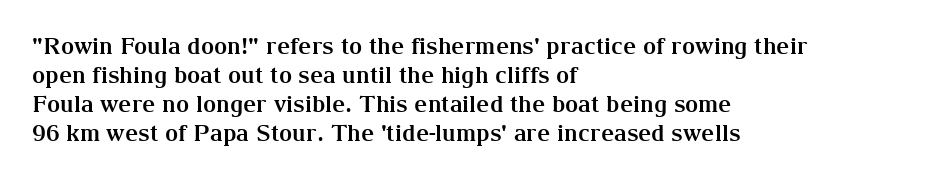
Q: Is the text bold? A: Yes.
Q: Is the text italic (slanted)? A: No, it is upright.
Q: Is the text underlined? A: No.
Q: How is the paragraph aligned? A: Left-aligned.
Q: Is the spacing between letters normal or unusually wide? A: Normal.
Q: Is the spacing between lines tight, normal or loose? A: Normal.
